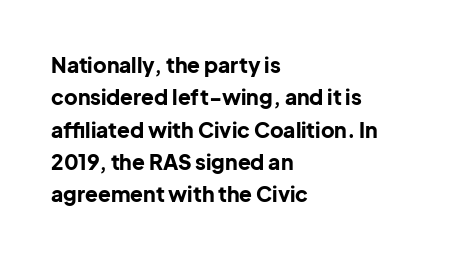
The image shows 21 px bold type, upright; set left-aligned, normal line spacing (1.54x), normal letter spacing, not underlined.
